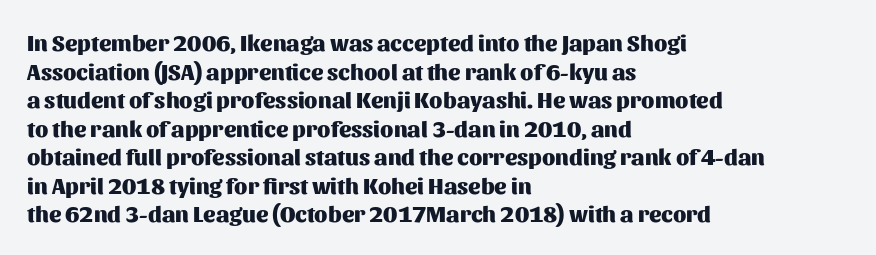
Every character sits straight up, as roman type does. Stroke thickness is high; the sample reads as a true bold. Inter-character spacing is left at the font's built-in metrics. Casual observation: everything's shoved over to the left. The specimen omits any rule beneath the text block's lines.
